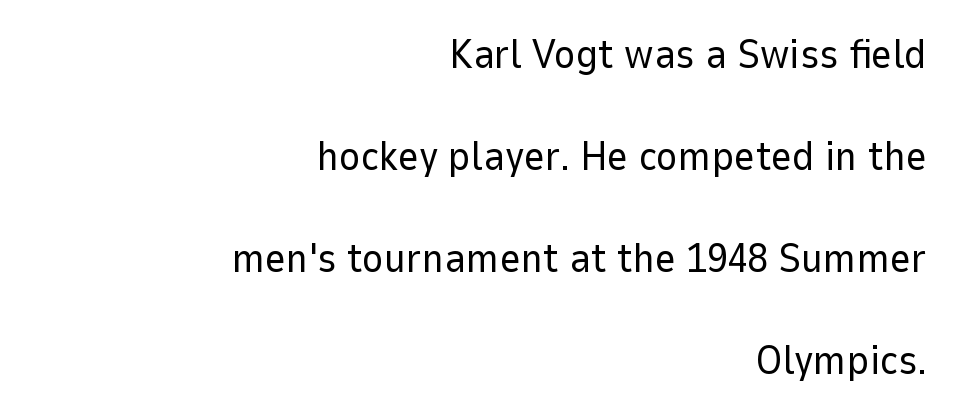
Q: Is the text bold? A: No.
Q: Is the text italic (slanted)? A: No, it is upright.
Q: Is the typeface a serif or a sans-serif typeface? A: Sans-serif.
Q: Is the text underlined? A: No.
Q: How is the paragraph aligned? A: Right-aligned.
Q: Is the spacing between letters normal or unusually wide? A: Normal.
Q: Is the spacing between lines tight, normal or loose? A: Loose.
Q: Width (condensed, normal, or wide)? A: Normal.
Q: Stroke contrast? A: Low.
Q: x-height? A: Medium.
Q: Monospaced? A: No.
